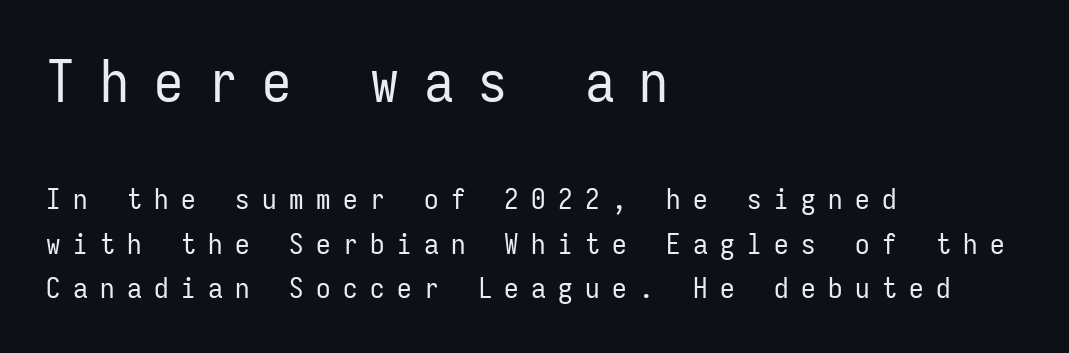
Where is the straight margin? On the left. The letterforms stand isolated, each surrounded by extra space. Line spacing here is normal. Note the uniform advance width — an 'i' takes as much space as an 'm'. No heavy texture on the line: the type isn't bold.
